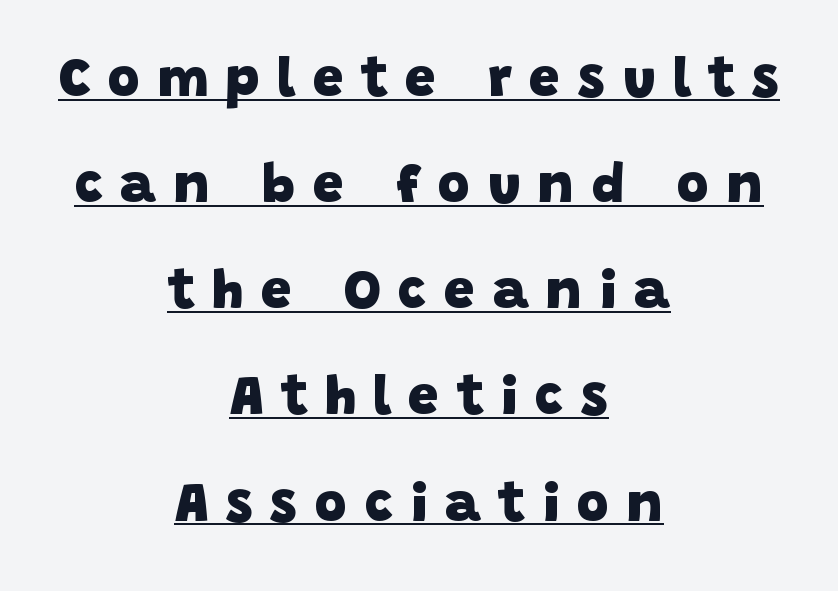
{"serif": "no", "bold": "yes", "weight": "heavy", "width": "normal", "stroke_contrast": "low", "x_height": "large", "monospaced": "no", "underline": "yes", "align": "center", "line_spacing": "loose", "line_spacing_ratio": 1.93, "letter_spacing": "wide", "letter_spacing_em": 0.32, "glyph_px": 55}
